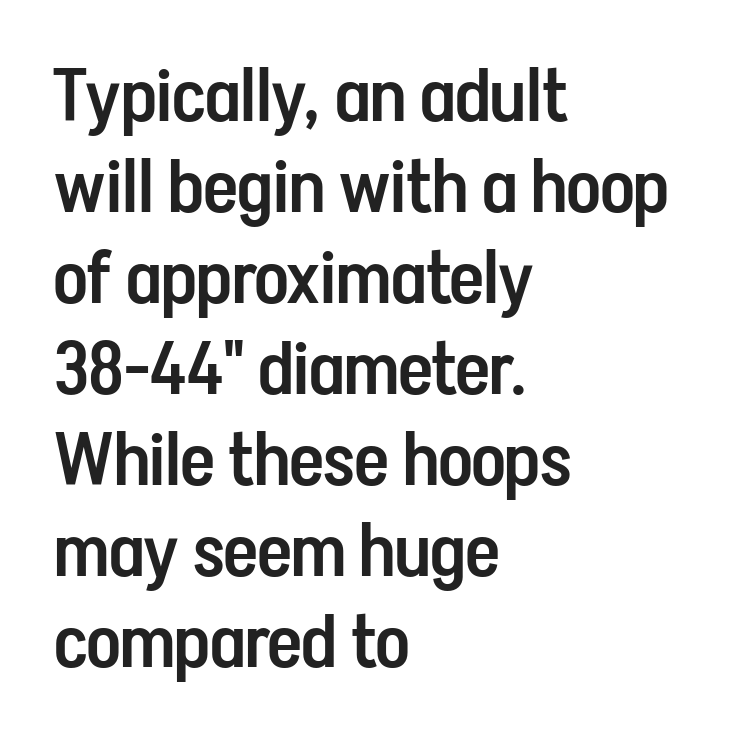
Is the type bold? Partly — it's a semibold, heavier than regular but not fully bold. Notice how the passage keeps a crisp vertical edge on the left only. This is the regular roman posture of the typeface. The line texture is even and compact thanks to regular tracking.
